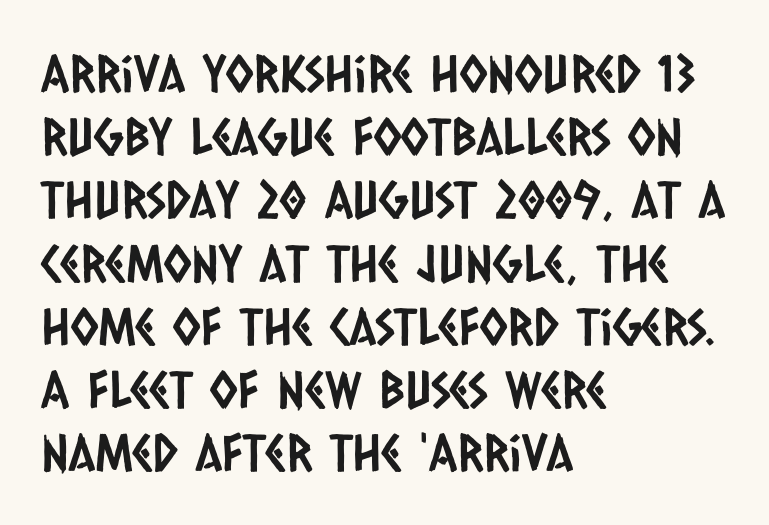
Q: Is the typeface a serif or a sans-serif typeface? A: Sans-serif.
Q: Is the text underlined? A: No.
Q: How is the paragraph aligned? A: Left-aligned.
Q: Is the spacing between letters normal or unusually wide? A: Normal.
Q: Width (condensed, normal, or wide)? A: Condensed.
Q: Stroke contrast? A: Low.
Q: x-height? A: Large.
Q: Monospaced? A: No.
